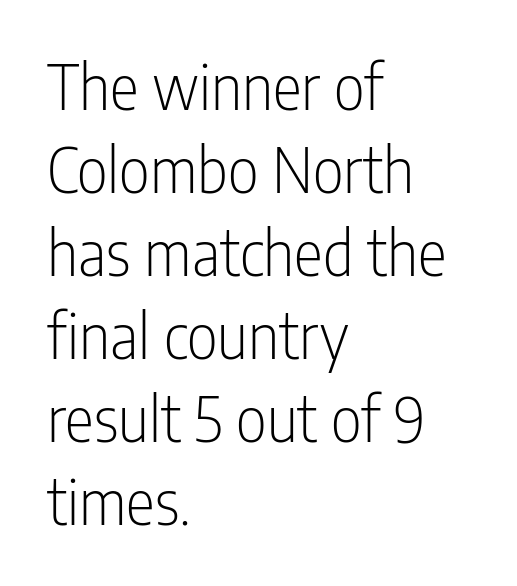
Q: Is the text bold? A: No.
Q: Is the text italic (slanted)? A: No, it is upright.
Q: Is the typeface a serif or a sans-serif typeface? A: Sans-serif.
Q: Is the text underlined? A: No.
Q: How is the paragraph aligned? A: Left-aligned.
Q: Is the spacing between letters normal or unusually wide? A: Normal.
Q: Is the spacing between lines tight, normal or loose? A: Normal.
Q: Width (condensed, normal, or wide)? A: Condensed.
Q: Stroke contrast? A: Low.
Q: x-height? A: Medium.
Q: Monospaced? A: No.
